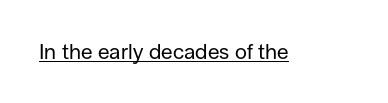
Italic: no, the glyphs are upright roman. You can see a thin bar hugging the bottom of the glyphs. Nothing heavy about these letters — not bold at all. Look at the tracking — it's just the regular setting, nothing added.
